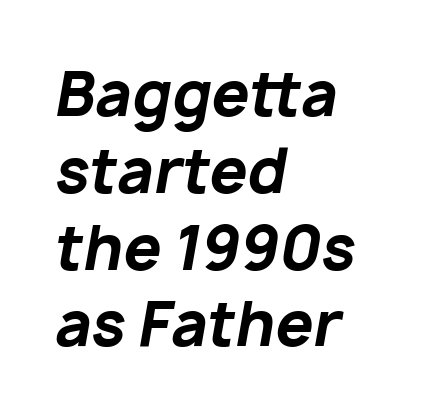
{"italic": "yes", "lean": "right", "slant_degrees": 10, "bold": "yes", "weight": "bold", "width": "normal", "stroke_contrast": "low", "x_height": "medium", "monospaced": "no", "underline": "no", "align": "left", "line_spacing": "normal", "line_spacing_ratio": 1.28, "letter_spacing": "normal", "letter_spacing_em": 0.0, "glyph_px": 60}
